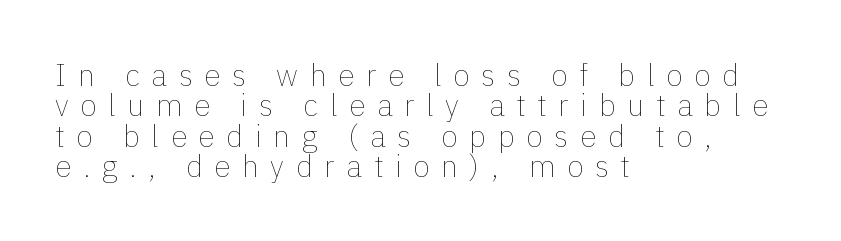
The image shows 30 px thin type, upright; set left-aligned, tight line spacing (1.01x), unusually wide letter spacing (+0.39 em), not underlined; a medium x-height.
